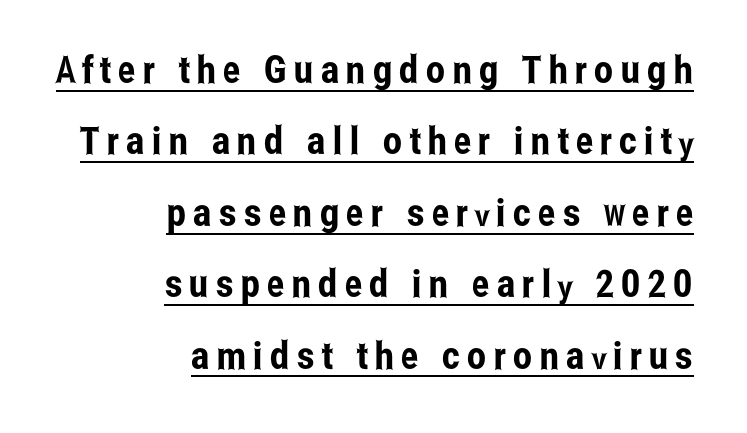
{"serif": "no", "italic": "no", "width": "condensed", "stroke_contrast": "low", "x_height": "medium", "monospaced": "no", "underline": "yes", "align": "right", "line_spacing_ratio": 1.88, "glyph_px": 38}
